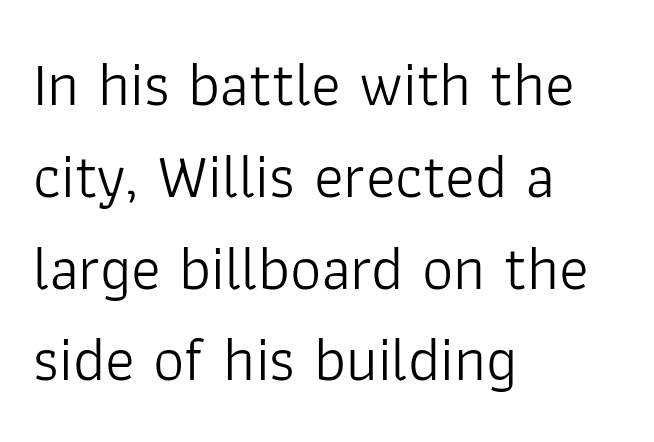
The image shows 62 px light sans-serif type, upright; set left-aligned, normal line spacing (1.48x), normal letter spacing, not underlined; low stroke contrast and a medium x-height.
